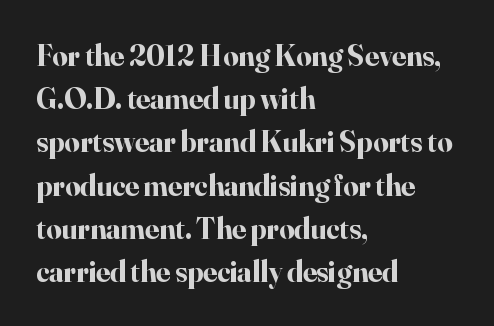
The image shows 30 px bold serif type, upright; set left-aligned, normal line spacing (1.44x), normal letter spacing, not underlined; high stroke contrast and a small x-height.
